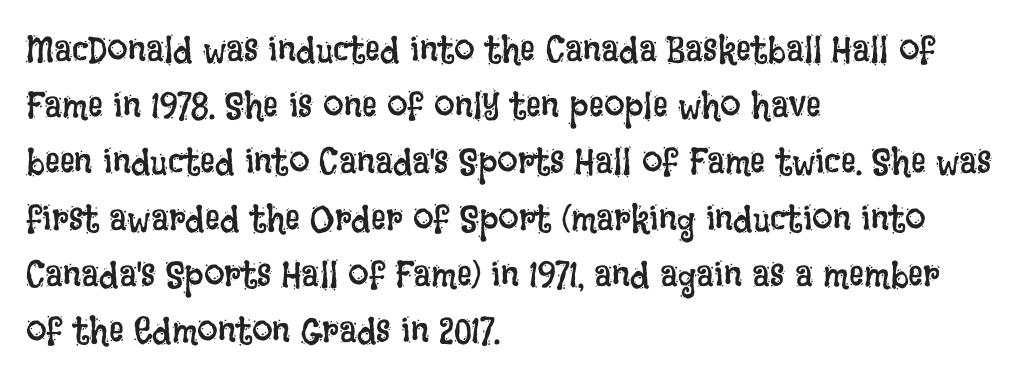
Q: Is the text bold? A: No.
Q: Is the text italic (slanted)? A: No, it is upright.
Q: Is the text underlined? A: No.
Q: How is the paragraph aligned? A: Left-aligned.
Q: Is the spacing between letters normal or unusually wide? A: Normal.
Q: Is the spacing between lines tight, normal or loose? A: Normal.
Q: Width (condensed, normal, or wide)? A: Condensed.
Q: Stroke contrast? A: Low.
Q: x-height? A: Large.
Q: Monospaced? A: No.
